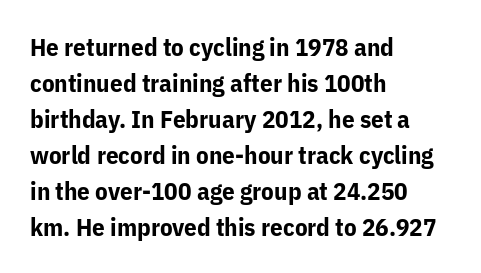
Q: Is the text bold? A: Yes.
Q: Is the text italic (slanted)? A: No, it is upright.
Q: Is the text underlined? A: No.
Q: How is the paragraph aligned? A: Left-aligned.
Q: Is the spacing between letters normal or unusually wide? A: Normal.
Q: Is the spacing between lines tight, normal or loose? A: Normal.
